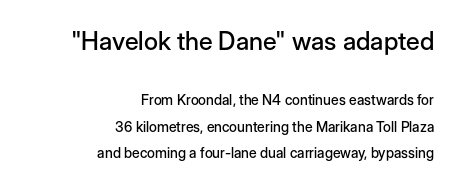
Q: Is the text italic (slanted)? A: No, it is upright.
Q: Is the text underlined? A: No.
Q: How is the paragraph aligned? A: Right-aligned.
Q: Is the spacing between letters normal or unusually wide? A: Normal.
Q: Which block of text is set in a larger size, the first (top) or the second (bottom)? A: The first (top) one.
